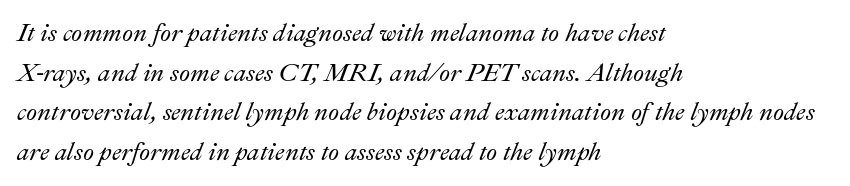
Bare-footed words on every line. In terms of leading, this rendering sits right in the middle. Does the lettering tilt? It does — this is italic. Students, note that the glyphs here touch the page at normal intervals. Visually the block forms a straight wall on the left and a jagged coastline on the right.
